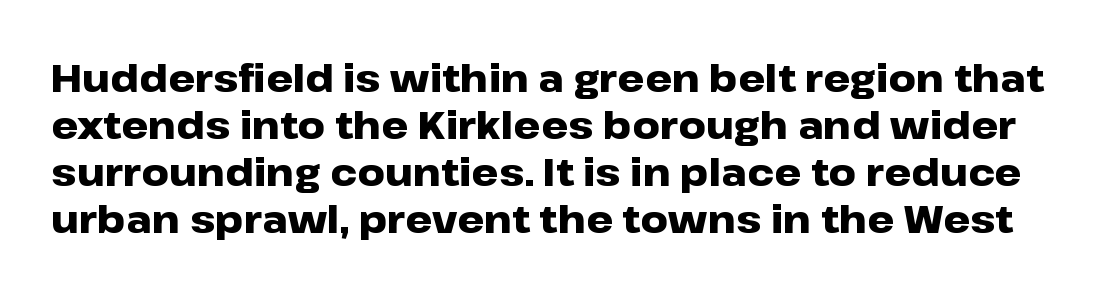
The image shows 38 px heavy, wide sans-serif type, upright; set line spacing 1.24x, normal letter spacing, not underlined; low stroke contrast and a medium x-height.
